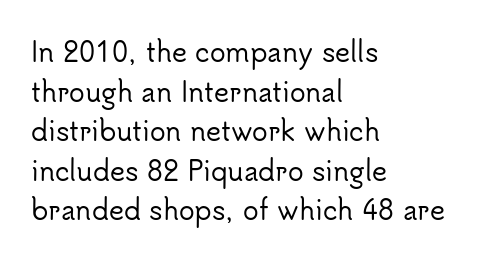
Q: Is the text italic (slanted)? A: No, it is upright.
Q: Is the text underlined? A: No.
Q: How is the paragraph aligned? A: Left-aligned.
Q: Is the spacing between letters normal or unusually wide? A: Normal.
Q: Is the spacing between lines tight, normal or loose? A: Normal.
